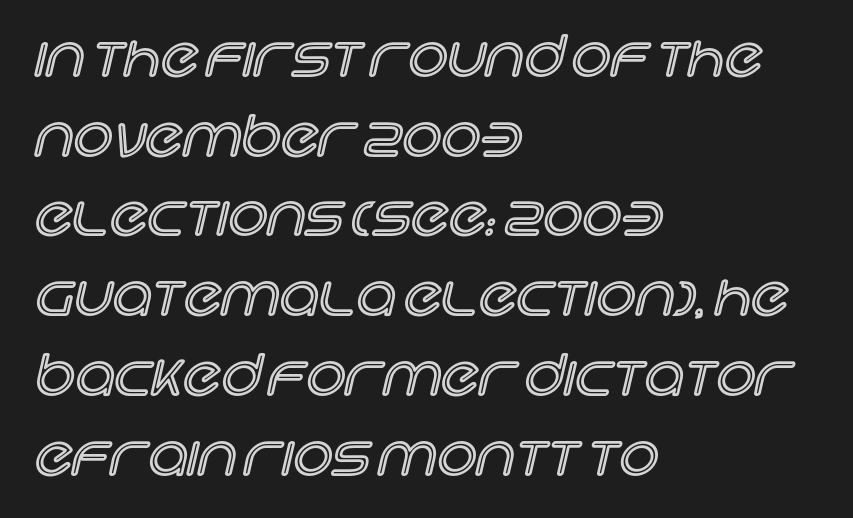
Q: Is the text italic (slanted)? A: Yes.
Q: Is the text underlined? A: No.
Q: How is the paragraph aligned? A: Left-aligned.
Q: Is the spacing between letters normal or unusually wide? A: Normal.
Q: Is the spacing between lines tight, normal or loose? A: Normal.
Q: Width (condensed, normal, or wide)? A: Normal.
Q: x-height? A: Large.
Q: Monospaced? A: No.
